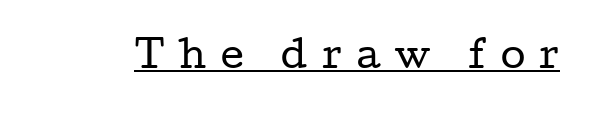
Q: Is the text bold? A: No.
Q: Is the text italic (slanted)? A: No, it is upright.
Q: Is the typeface a serif or a sans-serif typeface? A: Serif.
Q: Is the text underlined? A: Yes.
Q: Is the spacing between letters normal or unusually wide? A: Unusually wide.
Q: Width (condensed, normal, or wide)? A: Wide.
Q: Stroke contrast? A: Low.
Q: x-height? A: Medium.
Q: Monospaced? A: No.
